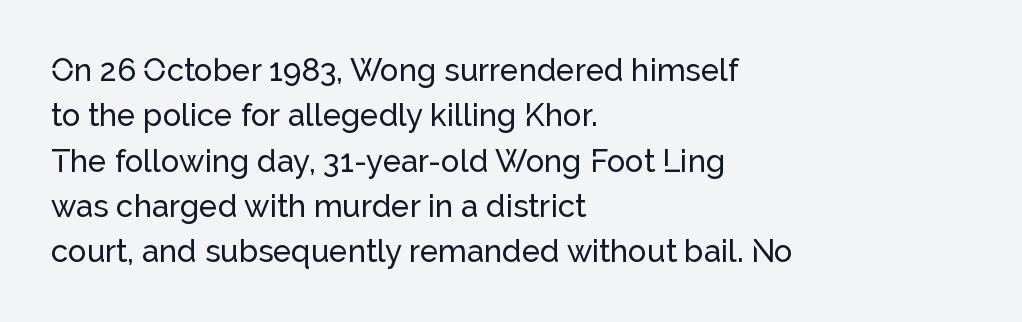
Q: Is the text italic (slanted)? A: No, it is upright.
Q: Is the typeface a serif or a sans-serif typeface? A: Sans-serif.
Q: Is the text underlined? A: No.
Q: How is the paragraph aligned? A: Left-aligned.
Q: Is the spacing between letters normal or unusually wide? A: Normal.
Q: Is the spacing between lines tight, normal or loose? A: Normal.
Q: Width (condensed, normal, or wide)? A: Normal.
Q: Stroke contrast? A: Low.
Q: x-height? A: Medium.
Q: Monospaced? A: No.
